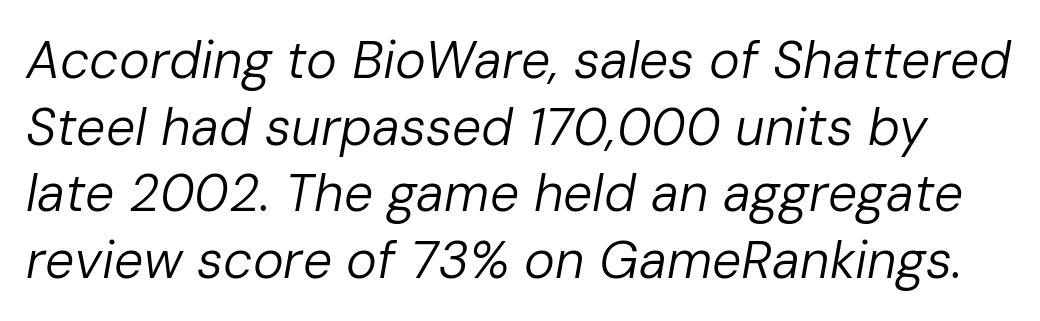
Q: Is the text bold? A: No.
Q: Is the text italic (slanted)? A: Yes, it leans right by about 10 degrees.
Q: Is the text underlined? A: No.
Q: Is the spacing between letters normal or unusually wide? A: Normal.
Q: Is the spacing between lines tight, normal or loose? A: Normal.
Q: Width (condensed, normal, or wide)? A: Normal.
Q: Stroke contrast? A: Low.
Q: x-height? A: Medium.
Q: Monospaced? A: No.
